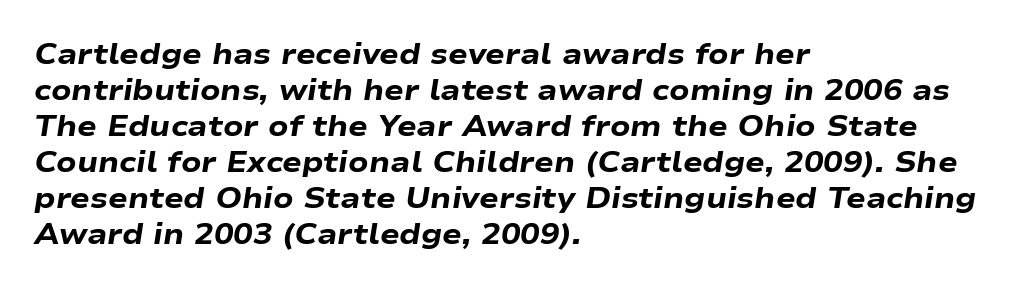
The image shows 29 px heavy, wide type, italic (leaning right); set left-aligned, line spacing 1.24x, normal letter spacing, not underlined; low stroke contrast and a medium x-height.
